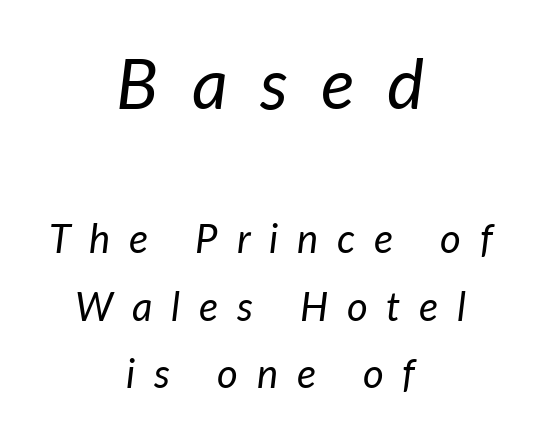
The image shows 70 px regular-weight type, italic (leaning right); set centered, normal line spacing (1.69x), unusually wide letter spacing (+0.47 em), not underlined; the first (top) block is 1.75x larger; low stroke contrast and a medium x-height.
